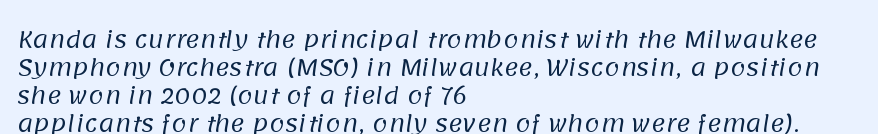
Standard letterfit; no display-style spreading of the glyphs. The leading is moderate, giving the passage an even texture. Rule under the text: the space is simply empty. Alignment: flush left. Weight class: somewhere from thin through regular.
